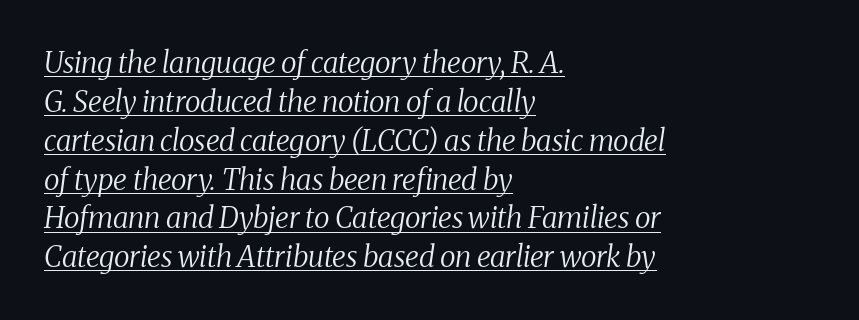
{"serif": "yes", "italic": "yes", "lean": "right", "slant_degrees": 8, "bold": "no", "weight": "regular", "width": "normal", "stroke_contrast": "medium", "x_height": "medium", "monospaced": "no", "underline": "yes", "align": "left", "line_spacing": "normal", "line_spacing_ratio": 1.34, "letter_spacing": "normal", "letter_spacing_em": 0.0, "glyph_px": 29}
